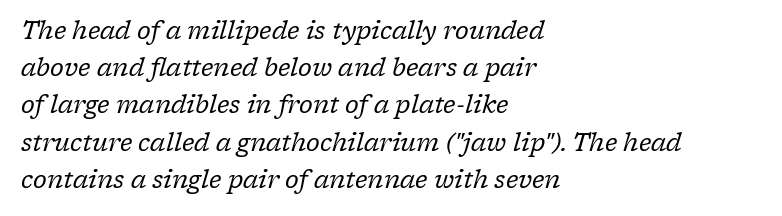
Q: Is the text bold? A: No.
Q: Is the text italic (slanted)? A: Yes, it leans right by about 17 degrees.
Q: Is the text underlined? A: No.
Q: How is the paragraph aligned? A: Left-aligned.
Q: Is the spacing between letters normal or unusually wide? A: Normal.
Q: Is the spacing between lines tight, normal or loose? A: Normal.
